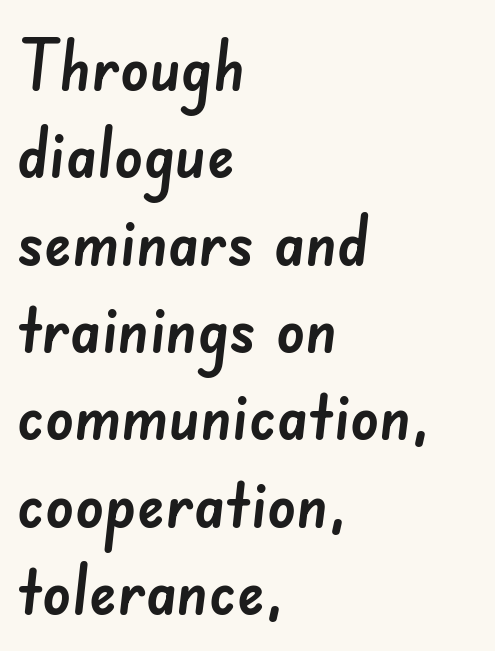
{"serif": "no", "width": "normal", "stroke_contrast": "low", "x_height": "small", "monospaced": "no", "underline": "no", "align": "left", "line_spacing_ratio": 1.23, "letter_spacing": "normal", "letter_spacing_em": 0.0, "glyph_px": 71}
